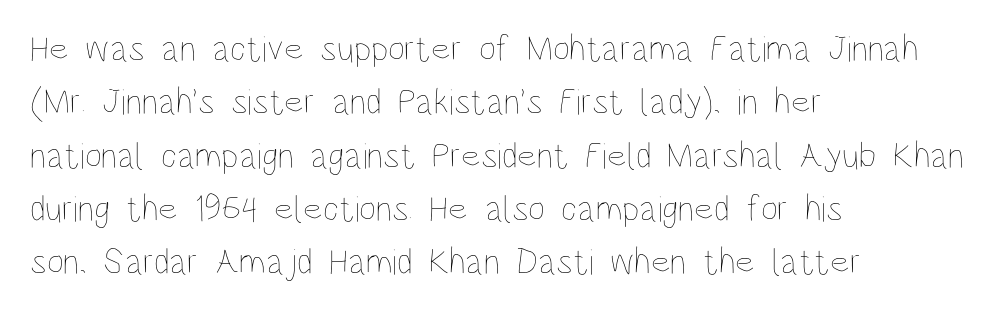
The image shows 37 px thin, condensed type, upright; set left-aligned, normal line spacing (1.44x), normal letter spacing, not underlined; low stroke contrast and a large x-height.
